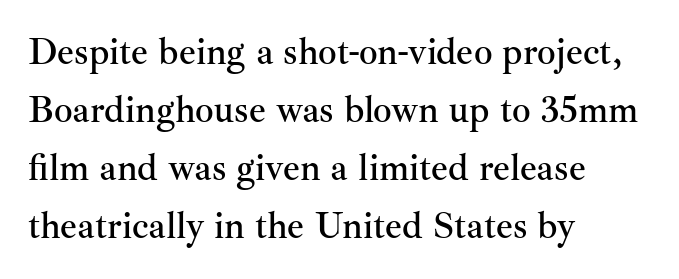
The text block is weighted toward the left margin, trailing off unevenly rightward. This sample has the flowing, uneven cadence of proportional lettering. Characters remain perfectly vertical along every line. These lines keep a tight, regular rhythm from letter to letter. The glyphs are unaccompanied by any horizontal stroke below them.
